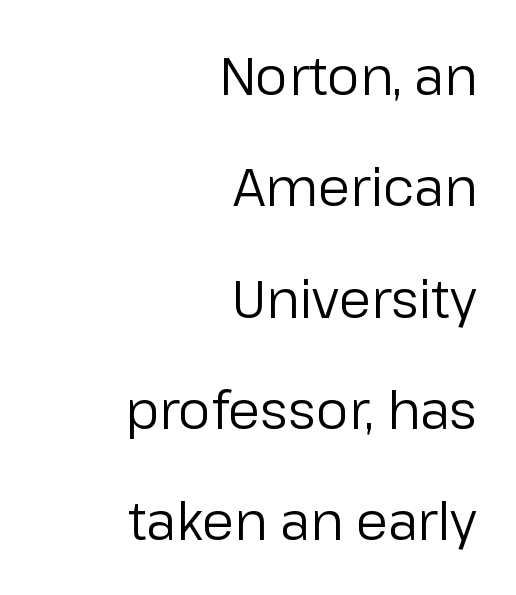
One glance says open: line gaps are wider than usual. Weight class: somewhere from thin through regular. No extra tracking has been applied to these lines. The typeface chosen for these lines omits serifs.
